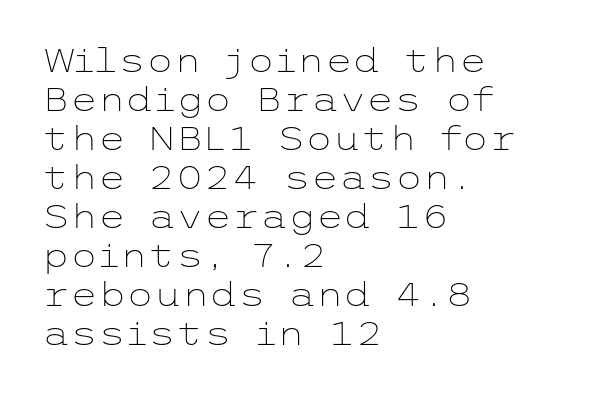
The image shows 32 px light, wide sans-serif type, upright; set left-aligned, line spacing 1.22x, normal letter spacing, not underlined; low stroke contrast and a medium x-height.
